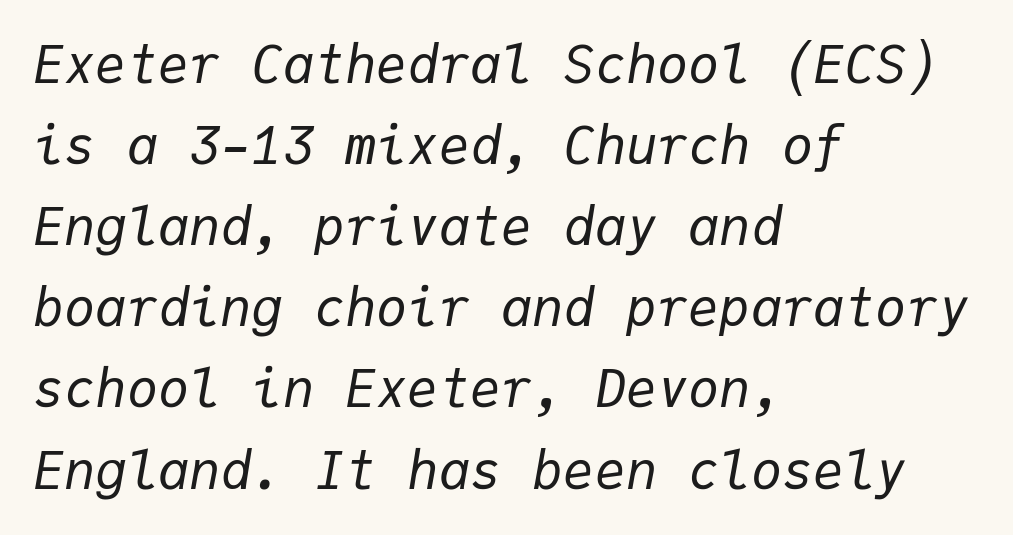
The image shows 52 px regular-weight type, italic (leaning right), monospaced; set left-aligned, normal line spacing (1.56x), normal letter spacing, not underlined; low stroke contrast and a medium x-height.
